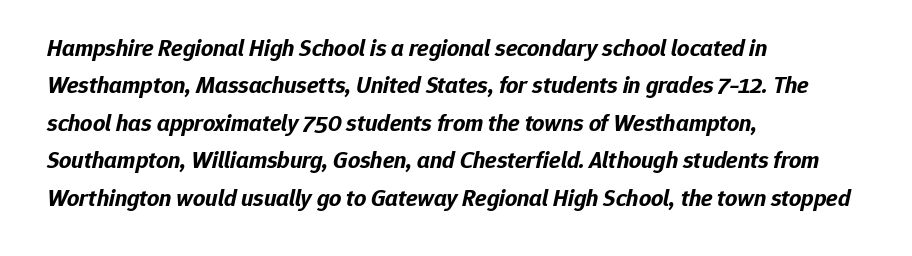
In terms of posture, this sample is oblique. Students, this is bold: see how much ink each stroke carries. These lines stack with their left ends in a neat column. No word sits above an underline.
